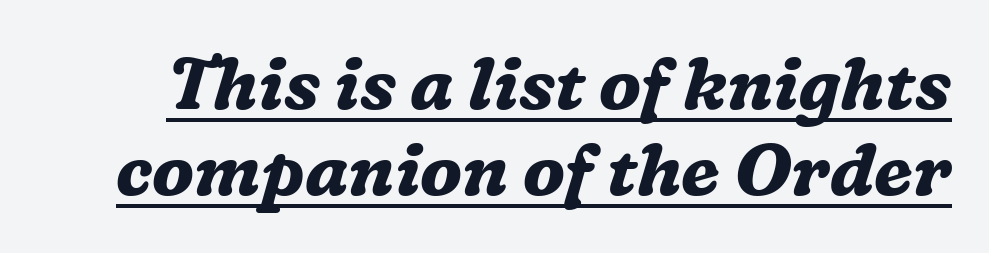
Q: Is the text bold? A: Yes.
Q: Is the text italic (slanted)? A: Yes, it leans right by about 16 degrees.
Q: Is the typeface a serif or a sans-serif typeface? A: Serif.
Q: Is the text underlined? A: Yes.
Q: Is the spacing between letters normal or unusually wide? A: Normal.
Q: Width (condensed, normal, or wide)? A: Normal.
Q: Stroke contrast? A: Medium.
Q: x-height? A: Medium.
Q: Monospaced? A: No.
